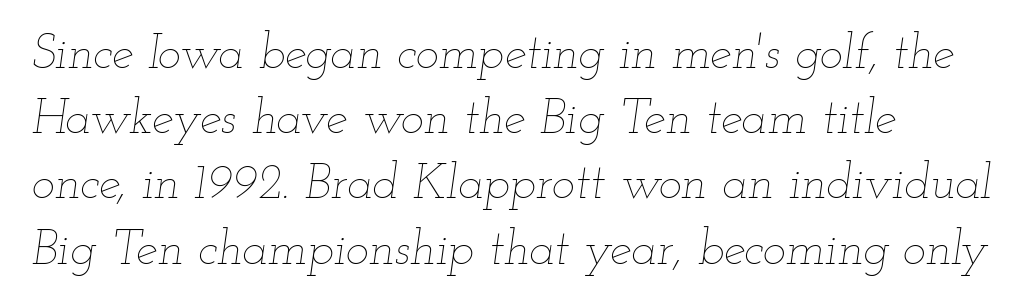
{"italic": "yes", "lean": "right", "slant_degrees": 12, "bold": "no", "weight": "thin", "width": "wide", "stroke_contrast": "low", "x_height": "small", "monospaced": "no", "underline": "no", "align": "left", "line_spacing": "normal", "line_spacing_ratio": 1.33, "letter_spacing": "normal", "letter_spacing_em": 0.0, "glyph_px": 49}
